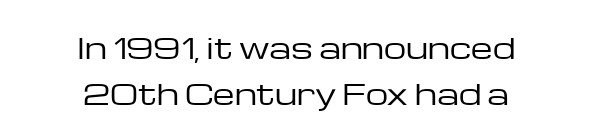
The image shows 28 px regular-weight, wide sans-serif type, upright; set centered, normal line spacing (1.64x), normal letter spacing, not underlined; low stroke contrast and a medium x-height.
